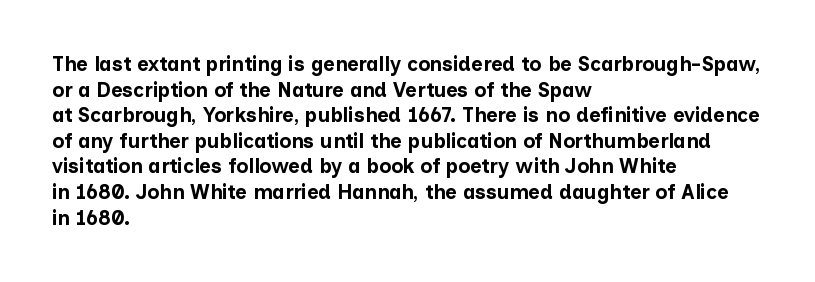
The image shows 20 px bold type, upright; set left-aligned, normal line spacing (1.28x), normal letter spacing, not underlined.
